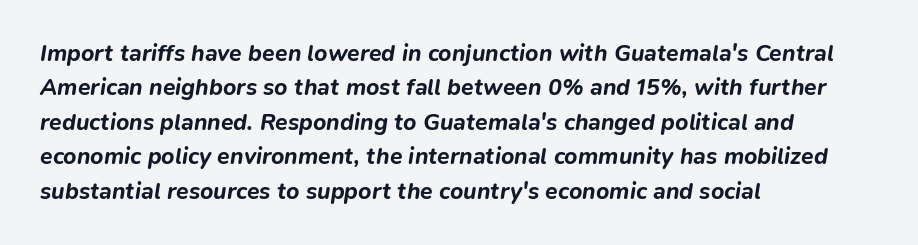
{"italic": "yes", "lean": "right", "slant_degrees": 9, "bold": "yes", "underline": "no", "align": "left", "line_spacing": "normal", "line_spacing_ratio": 1.5, "letter_spacing": "normal", "letter_spacing_em": 0.0, "glyph_px": 23}
